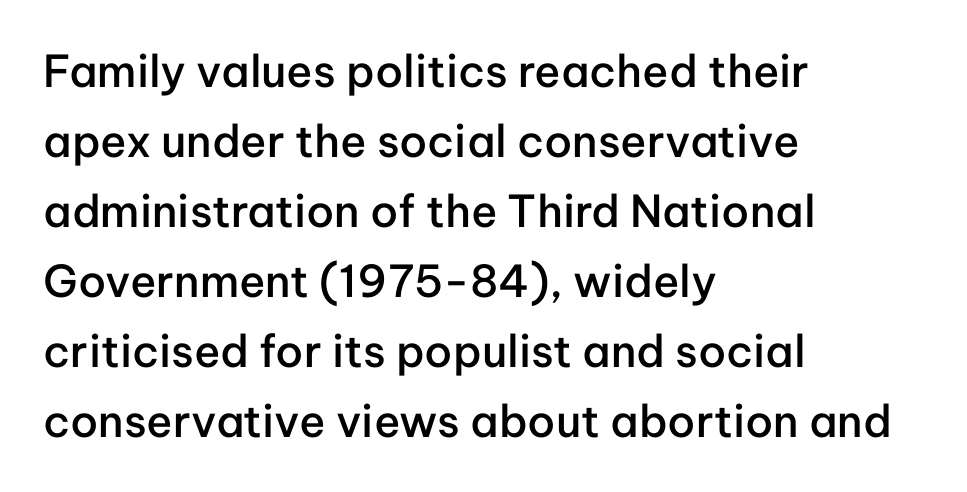
The image shows 44 px semibold sans-serif type, upright; set left-aligned, normal line spacing (1.59x), normal letter spacing, not underlined; low stroke contrast and a medium x-height.
